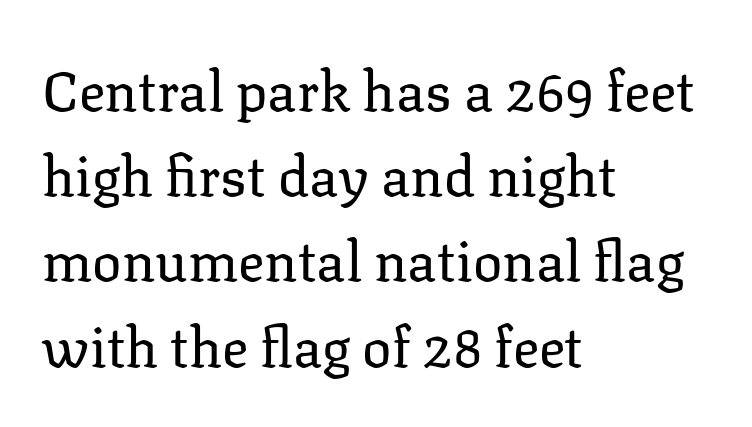
Q: Is the text bold? A: No.
Q: Is the text italic (slanted)? A: No, it is upright.
Q: Is the typeface a serif or a sans-serif typeface? A: Serif.
Q: Is the text underlined? A: No.
Q: How is the paragraph aligned? A: Left-aligned.
Q: Is the spacing between letters normal or unusually wide? A: Normal.
Q: Is the spacing between lines tight, normal or loose? A: Normal.
Q: Width (condensed, normal, or wide)? A: Normal.
Q: Stroke contrast? A: Low.
Q: x-height? A: Medium.
Q: Monospaced? A: No.
